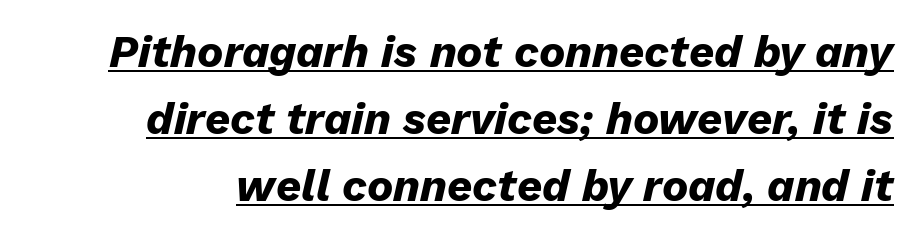
Q: Is the text bold? A: Yes.
Q: Is the text italic (slanted)? A: Yes, it leans right by about 13 degrees.
Q: Is the text underlined? A: Yes.
Q: Is the spacing between letters normal or unusually wide? A: Normal.
Q: Is the spacing between lines tight, normal or loose? A: Normal.
Q: Width (condensed, normal, or wide)? A: Normal.
Q: Stroke contrast? A: Low.
Q: x-height? A: Medium.
Q: Monospaced? A: No.
